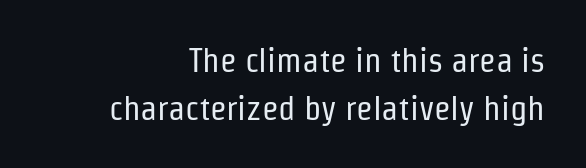
Bold? No — there's no thickening of the strokes. Check under the words: just untouched page. The specimen reads as upright at a glance. Regular leading. Spacing verdict: proportional, widths tailored to each character.
